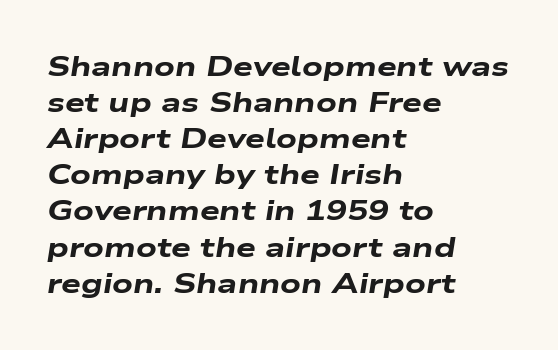
{"italic": "yes", "lean": "right", "slant_degrees": 9, "bold": "yes", "weight": "heavy", "width": "wide", "stroke_contrast": "low", "x_height": "medium", "monospaced": "no", "underline": "no", "align": "left", "line_spacing": "normal", "line_spacing_ratio": 1.29, "letter_spacing": "normal", "letter_spacing_em": 0.0, "glyph_px": 28}
